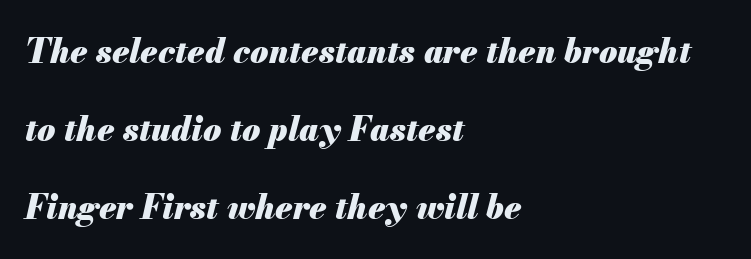
The image shows 33 px heavy type, italic (leaning right); set left-aligned, loose line spacing (2.37x), normal letter spacing, not underlined; medium stroke contrast and a small x-height.
